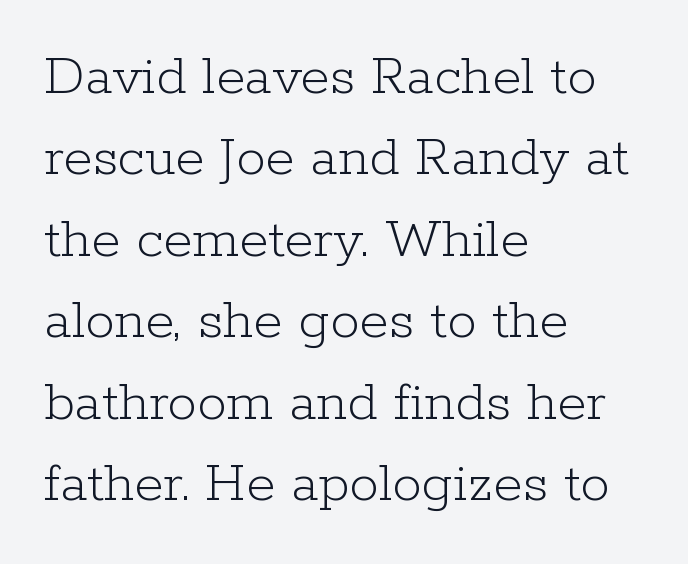
Q: Is the text bold? A: No.
Q: Is the text italic (slanted)? A: No, it is upright.
Q: Is the typeface a serif or a sans-serif typeface? A: Serif.
Q: Is the text underlined? A: No.
Q: How is the paragraph aligned? A: Left-aligned.
Q: Is the spacing between letters normal or unusually wide? A: Normal.
Q: Is the spacing between lines tight, normal or loose? A: Normal.
Q: Width (condensed, normal, or wide)? A: Normal.
Q: Stroke contrast? A: Low.
Q: x-height? A: Medium.
Q: Monospaced? A: No.
